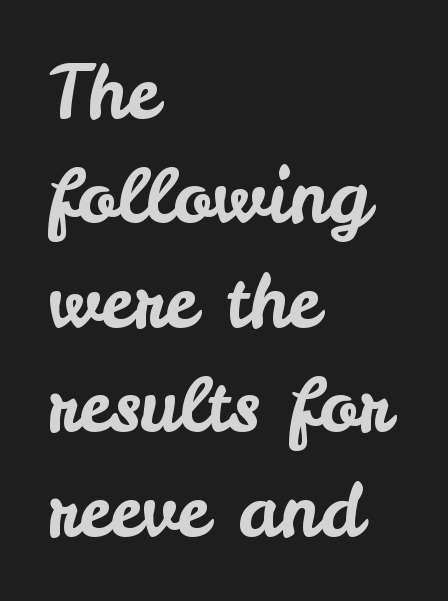
Q: Is the text italic (slanted)? A: Yes.
Q: Is the typeface a serif or a sans-serif typeface? A: Sans-serif.
Q: Is the text underlined? A: No.
Q: How is the paragraph aligned? A: Left-aligned.
Q: Is the spacing between letters normal or unusually wide? A: Normal.
Q: Is the spacing between lines tight, normal or loose? A: Normal.
Q: Width (condensed, normal, or wide)? A: Normal.
Q: Stroke contrast? A: Low.
Q: x-height? A: Small.
Q: Monospaced? A: No.
